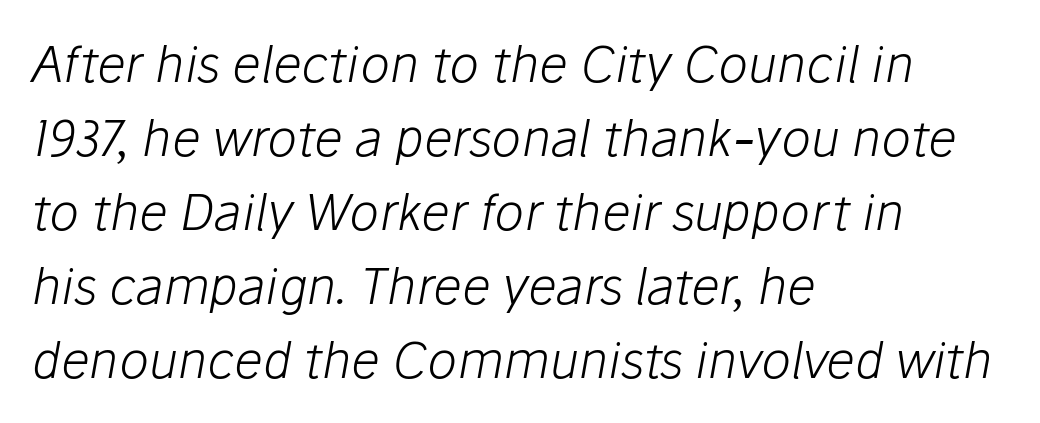
Q: Is the text bold? A: No.
Q: Is the text italic (slanted)? A: Yes, it leans right by about 10 degrees.
Q: Is the text underlined? A: No.
Q: How is the paragraph aligned? A: Left-aligned.
Q: Is the spacing between letters normal or unusually wide? A: Normal.
Q: Is the spacing between lines tight, normal or loose? A: Normal.
Q: Width (condensed, normal, or wide)? A: Normal.
Q: Stroke contrast? A: Low.
Q: x-height? A: Medium.
Q: Monospaced? A: No.
